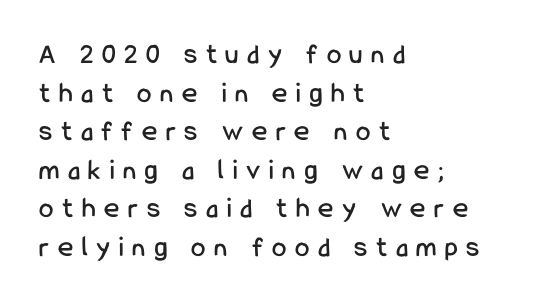
{"serif": "no", "italic": "no", "width": "condensed", "stroke_contrast": "low", "x_height": "medium", "monospaced": "no", "underline": "no", "align": "left", "line_spacing": "normal", "line_spacing_ratio": 1.33, "letter_spacing": "wide", "letter_spacing_em": 0.3, "glyph_px": 29}
